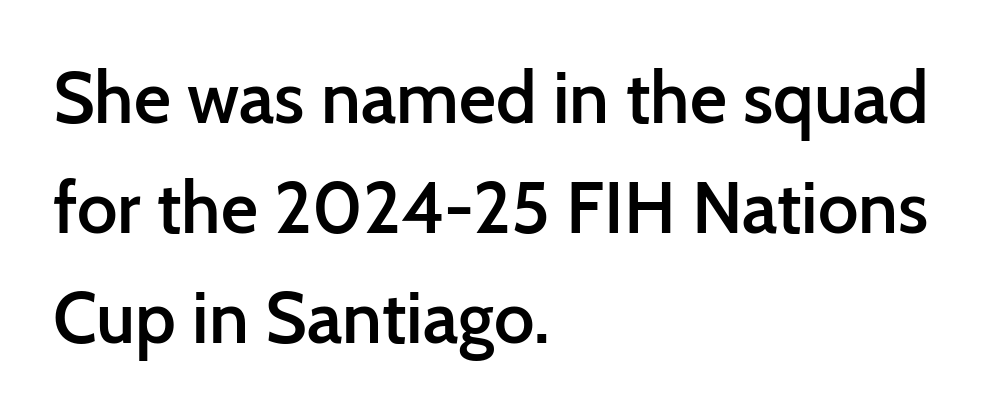
The image shows 72 px semibold sans-serif type, upright; set left-aligned, normal line spacing (1.53x), normal letter spacing, not underlined; low stroke contrast and a medium x-height.
